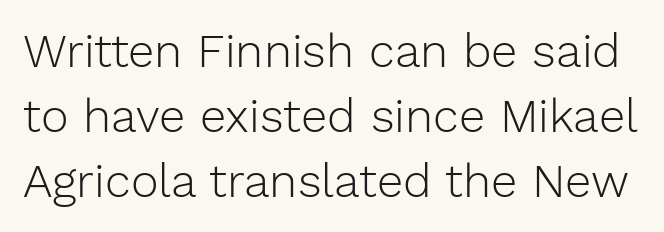
The image shows 47 px light sans-serif type, upright; set normal line spacing (1.38x), normal letter spacing, not underlined; low stroke contrast and a medium x-height.
